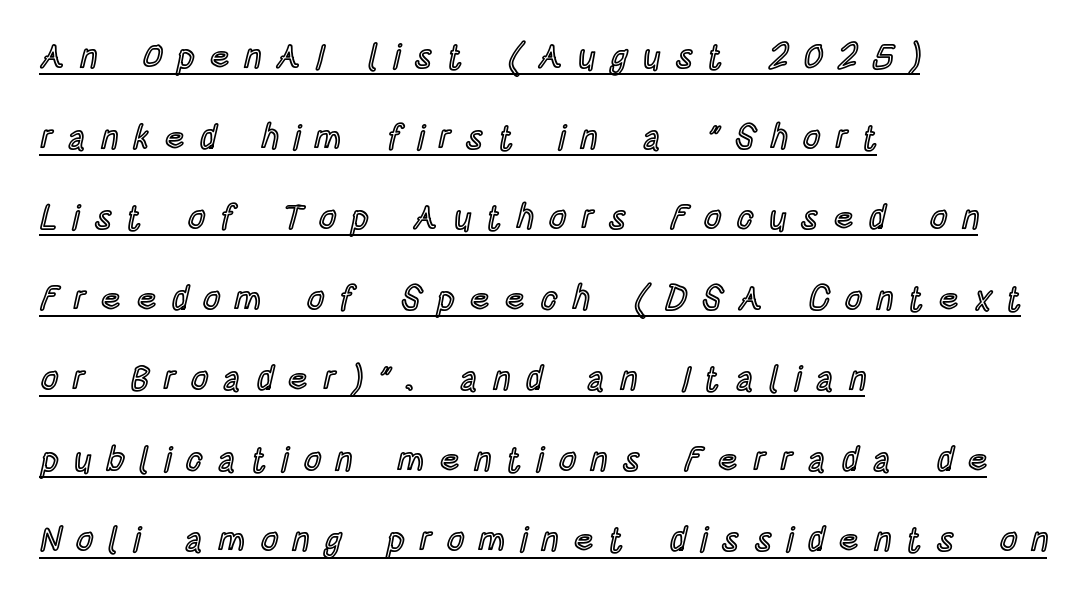
{"width": "condensed", "x_height": "large", "monospaced": "no", "underline": "yes", "align": "left", "line_spacing": "loose", "line_spacing_ratio": 2.37, "letter_spacing": "wide", "letter_spacing_em": 0.44, "glyph_px": 34}
